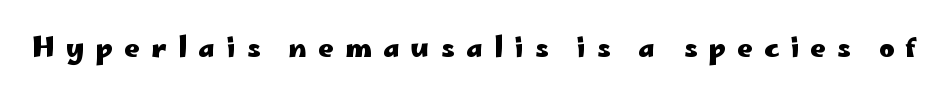
Q: Is the text bold? A: Yes.
Q: Is the text italic (slanted)? A: No, it is upright.
Q: Is the text underlined? A: No.
Q: Is the spacing between letters normal or unusually wide? A: Unusually wide.
